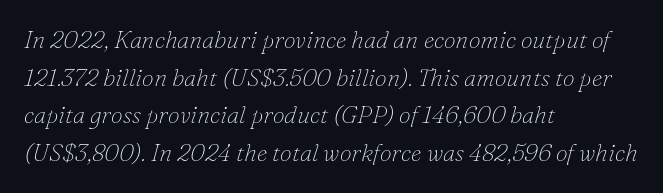
The image shows 24 px text type, italic (leaning right); set left-aligned, normal line spacing (1.57x), normal letter spacing, not underlined.
